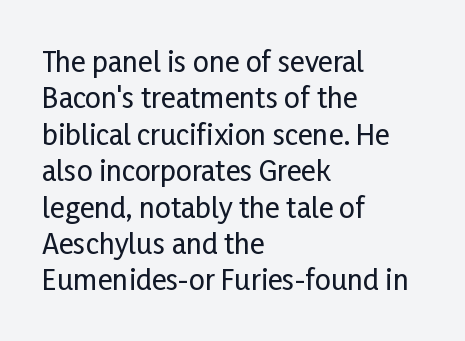
{"serif": "no", "italic": "no", "width": "condensed", "stroke_contrast": "low", "x_height": "medium", "monospaced": "no", "underline": "no", "align": "left", "line_spacing": "normal", "line_spacing_ratio": 1.3, "letter_spacing": "normal", "letter_spacing_em": 0.0, "glyph_px": 28}
